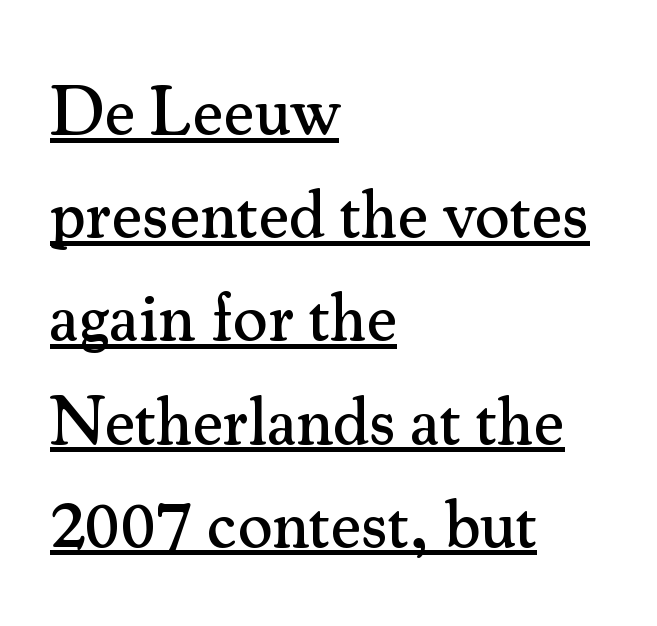
Q: Is the text italic (slanted)? A: No, it is upright.
Q: Is the typeface a serif or a sans-serif typeface? A: Serif.
Q: Is the text underlined? A: Yes.
Q: How is the paragraph aligned? A: Left-aligned.
Q: Is the spacing between letters normal or unusually wide? A: Normal.
Q: Is the spacing between lines tight, normal or loose? A: Normal.
Q: Width (condensed, normal, or wide)? A: Normal.
Q: Stroke contrast? A: Medium.
Q: x-height? A: Small.
Q: Monospaced? A: No.
